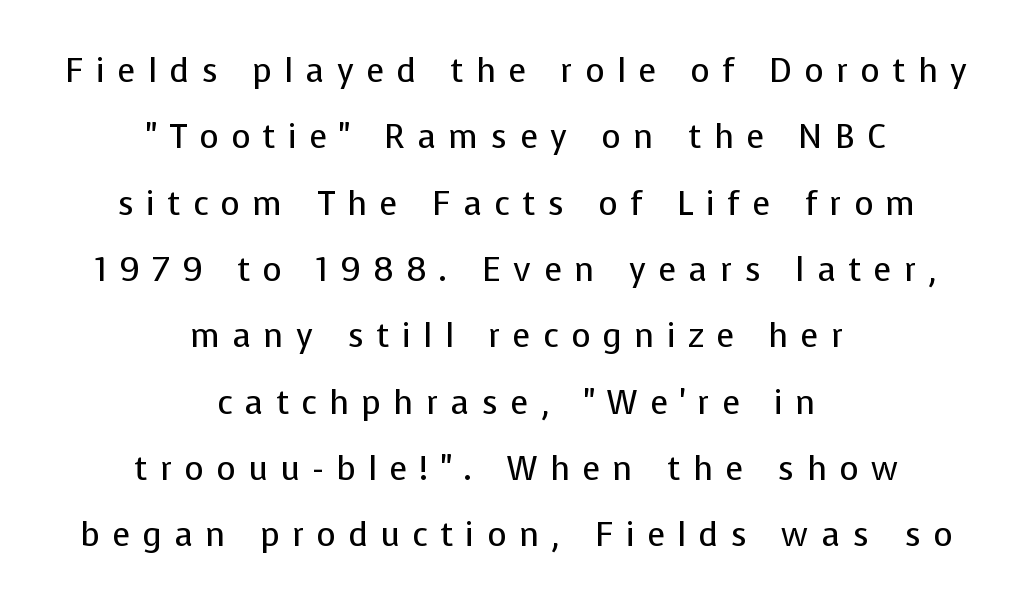
The image shows 33 px regular-weight sans-serif type, upright; set centered, loose line spacing (2.01x), unusually wide letter spacing (+0.38 em), not underlined; low stroke contrast and a medium x-height.
